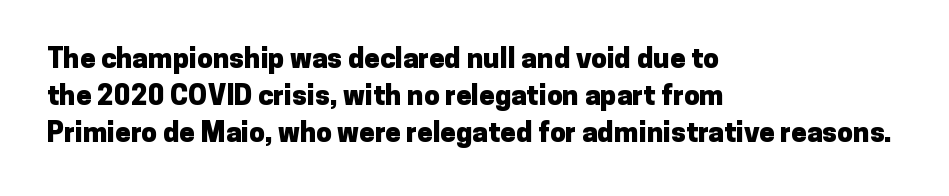
Q: Is the text bold? A: Yes.
Q: Is the text italic (slanted)? A: No, it is upright.
Q: Is the typeface a serif or a sans-serif typeface? A: Sans-serif.
Q: Is the text underlined? A: No.
Q: How is the paragraph aligned? A: Left-aligned.
Q: Is the spacing between letters normal or unusually wide? A: Normal.
Q: Is the spacing between lines tight, normal or loose? A: Normal.
Q: Width (condensed, normal, or wide)? A: Normal.
Q: Stroke contrast? A: Low.
Q: x-height? A: Medium.
Q: Monospaced? A: No.
